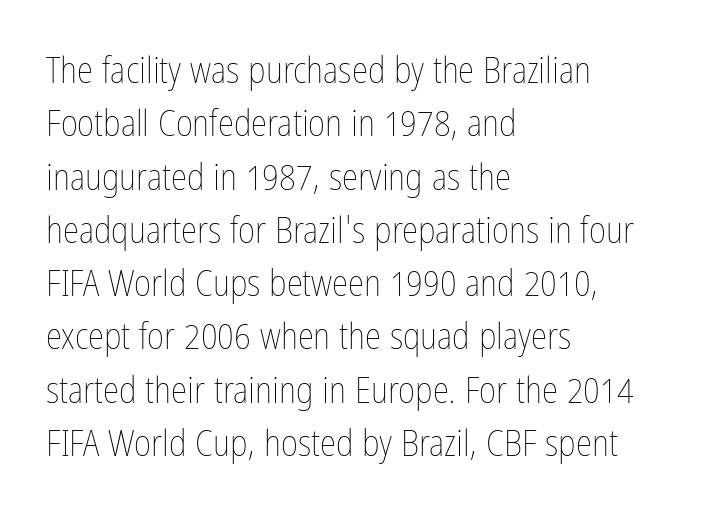
Q: Is the text bold? A: No.
Q: Is the text italic (slanted)? A: No, it is upright.
Q: Is the text underlined? A: No.
Q: How is the paragraph aligned? A: Left-aligned.
Q: Is the spacing between letters normal or unusually wide? A: Normal.
Q: Is the spacing between lines tight, normal or loose? A: Normal.
Q: Width (condensed, normal, or wide)? A: Condensed.
Q: Stroke contrast? A: Low.
Q: x-height? A: Medium.
Q: Monospaced? A: No.
